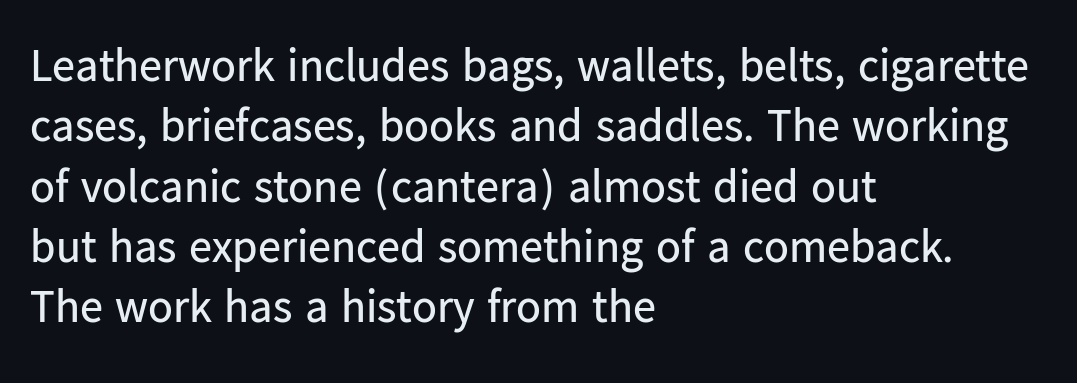
Only glyphs here, with clear space below each row. The lines in this sample share a left origin and differ only in where they stop. Designer's note — italics off, roman on. The rendering keeps characters at their native spacing. Think of a printed novel: that variable character pitch is what you see here. Notice how descenders clear the ascenders below comfortably — that's standard leading.
